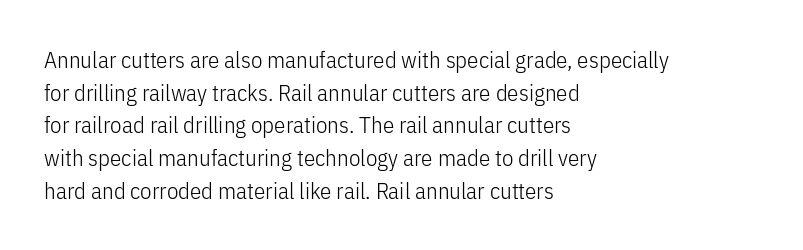
The image shows 23 px text type, upright; set left-aligned, normal line spacing (1.42x), normal letter spacing, not underlined.
